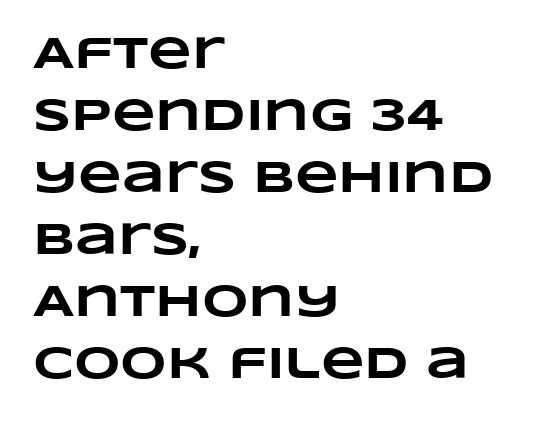
{"bold": "yes", "weight": "heavy", "width": "wide", "stroke_contrast": "low", "x_height": "large", "monospaced": "no", "underline": "no", "align": "left", "line_spacing": "normal", "line_spacing_ratio": 1.38, "letter_spacing": "normal", "letter_spacing_em": 0.0, "glyph_px": 45}
